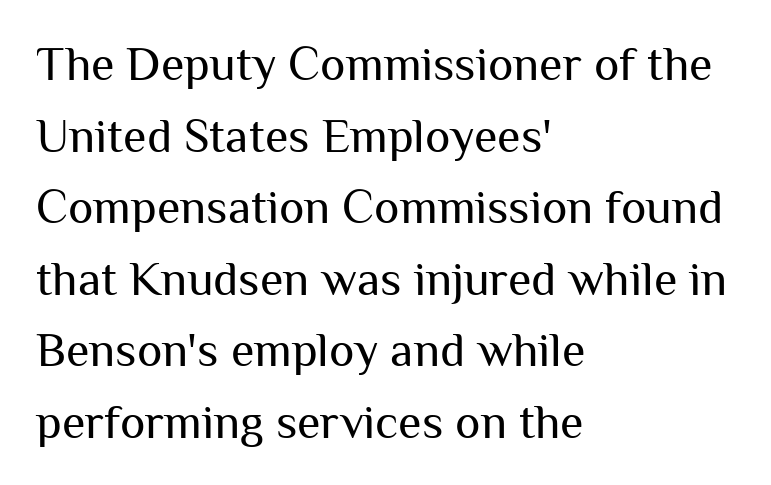
{"serif": "no", "italic": "no", "bold": "no", "weight": "regular", "width": "normal", "stroke_contrast": "medium", "x_height": "medium", "monospaced": "no", "underline": "no", "align": "left", "line_spacing": "normal", "line_spacing_ratio": 1.49, "letter_spacing": "normal", "letter_spacing_em": 0.0, "glyph_px": 48}
